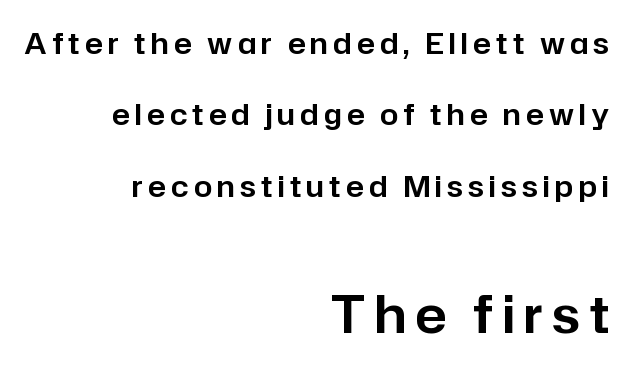
{"serif": "no", "italic": "no", "width": "normal", "stroke_contrast": "low", "x_height": "medium", "monospaced": "no", "underline": "no", "align": "right", "line_spacing": "loose", "line_spacing_ratio": 2.46, "larger_block": "second", "size_ratio": 1.76, "glyph_px": 51}
